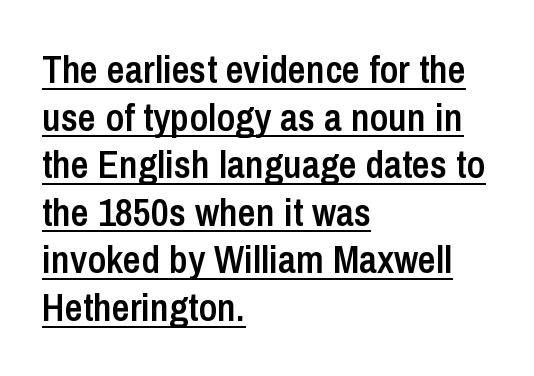
Q: Is the text bold? A: Semi-bold.
Q: Is the text italic (slanted)? A: No, it is upright.
Q: Is the typeface a serif or a sans-serif typeface? A: Sans-serif.
Q: Is the text underlined? A: Yes.
Q: How is the paragraph aligned? A: Left-aligned.
Q: Is the spacing between letters normal or unusually wide? A: Normal.
Q: Width (condensed, normal, or wide)? A: Condensed.
Q: Stroke contrast? A: Low.
Q: x-height? A: Medium.
Q: Monospaced? A: No.
